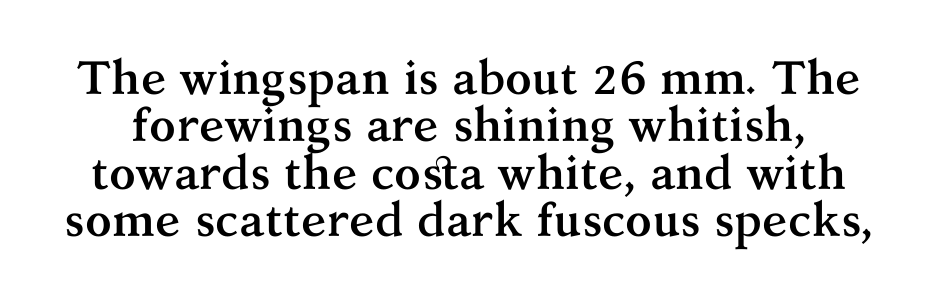
Q: Is the text bold? A: Yes.
Q: Is the text italic (slanted)? A: No, it is upright.
Q: Is the typeface a serif or a sans-serif typeface? A: Serif.
Q: Is the text underlined? A: No.
Q: Is the spacing between letters normal or unusually wide? A: Normal.
Q: Is the spacing between lines tight, normal or loose? A: Tight.
Q: Width (condensed, normal, or wide)? A: Normal.
Q: Stroke contrast? A: Medium.
Q: x-height? A: Medium.
Q: Monospaced? A: No.
